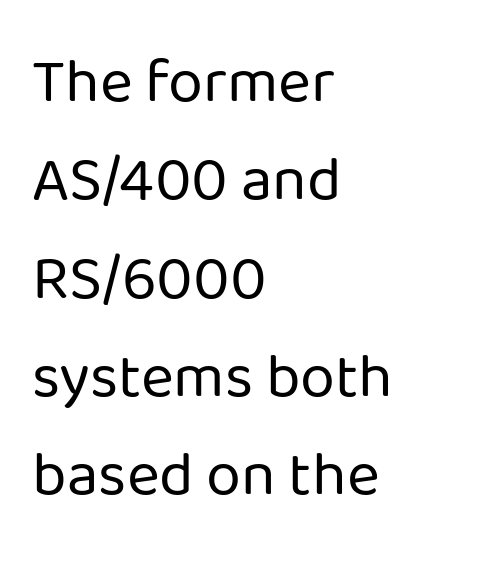
The image shows 63 px regular-weight sans-serif type, upright; set left-aligned, normal line spacing (1.56x), normal letter spacing, not underlined; low stroke contrast and a medium x-height.
